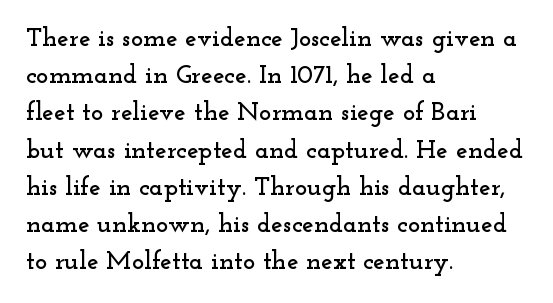
Q: Is the text italic (slanted)? A: No, it is upright.
Q: Is the text underlined? A: No.
Q: How is the paragraph aligned? A: Left-aligned.
Q: Is the spacing between letters normal or unusually wide? A: Normal.
Q: Is the spacing between lines tight, normal or loose? A: Normal.
